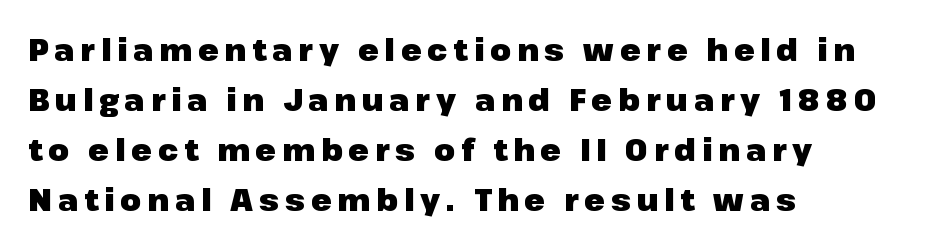
{"serif": "no", "italic": "no", "bold": "yes", "weight": "heavy", "width": "normal", "stroke_contrast": "low", "x_height": "medium", "monospaced": "no", "underline": "no", "align": "left", "line_spacing": "normal", "line_spacing_ratio": 1.67, "letter_spacing": "wide", "letter_spacing_em": 0.2, "glyph_px": 30}
